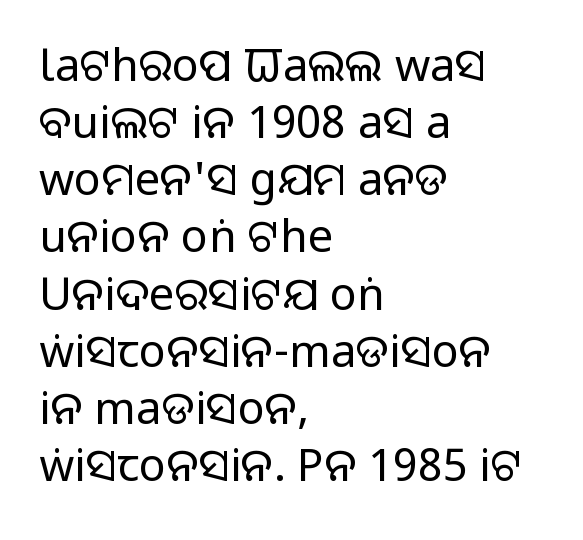
The image shows 45 px regular-weight sans-serif type, upright; set left-aligned, normal line spacing (1.27x), normal letter spacing, not underlined; low stroke contrast and a large x-height.
